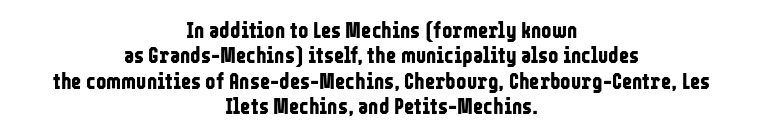
Very little white space separates one row of letters from the next. Emphasis by weight is at full strength: bold. In CSS terms this would be text-align: center. Words float on clear page, feet unadorned. In terms of letterspacing, this is plain default setting.
